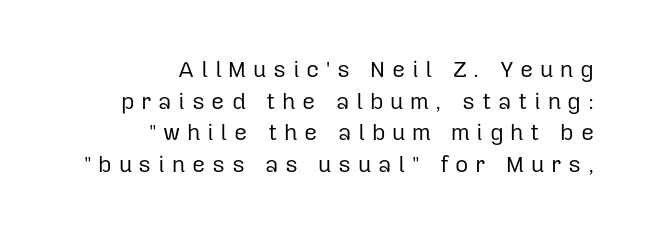
The designer left line spacing at the default. Plain, unruled lines of type. Honestly, the letter spacing is so wide it's the main thing you notice. No italicization has been applied; the sample stays upright.
